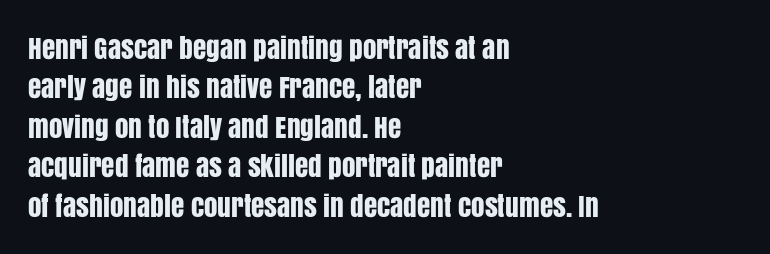
Q: Is the text italic (slanted)? A: No, it is upright.
Q: Is the text underlined? A: No.
Q: How is the paragraph aligned? A: Left-aligned.
Q: Is the spacing between letters normal or unusually wide? A: Normal.
Q: Is the spacing between lines tight, normal or loose? A: Normal.
